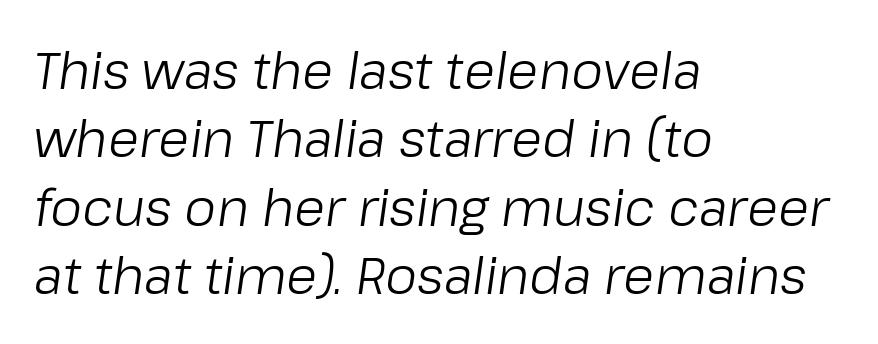
The image shows 51 px light type, italic (leaning right); set left-aligned, normal line spacing (1.34x), normal letter spacing, not underlined; low stroke contrast and a medium x-height.
